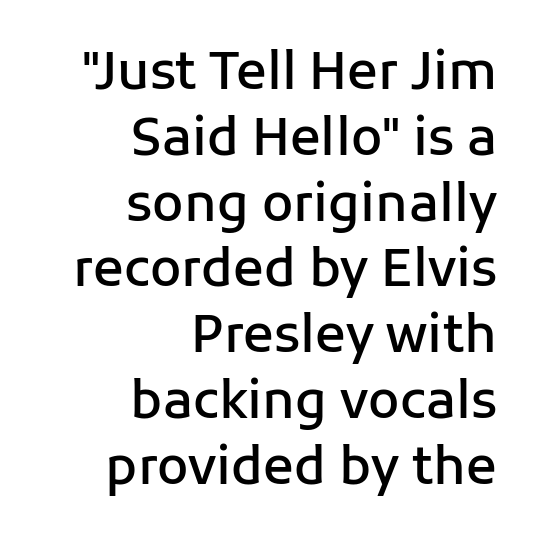
{"serif": "no", "italic": "no", "bold": "semi", "weight": "semibold", "width": "normal", "stroke_contrast": "low", "x_height": "medium", "monospaced": "no", "underline": "no", "align": "right", "line_spacing": "normal", "line_spacing_ratio": 1.29, "letter_spacing": "normal", "letter_spacing_em": 0.0, "glyph_px": 51}
